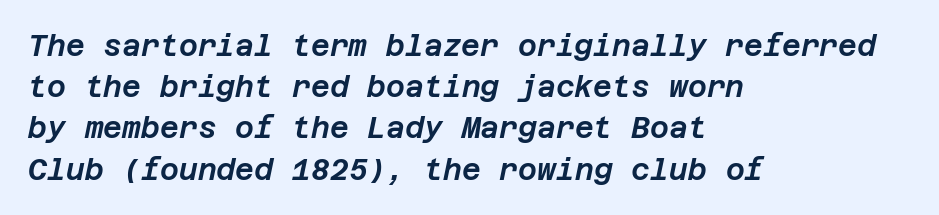
Q: Is the text italic (slanted)? A: Yes, it leans right by about 12 degrees.
Q: Is the text underlined? A: No.
Q: How is the paragraph aligned? A: Left-aligned.
Q: Is the spacing between letters normal or unusually wide? A: Normal.
Q: Is the spacing between lines tight, normal or loose? A: Normal.
Q: Width (condensed, normal, or wide)? A: Normal.
Q: Stroke contrast? A: Low.
Q: x-height? A: Large.
